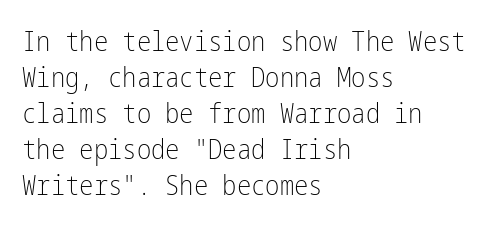
{"italic": "no", "bold": "no", "underline": "no", "align": "left", "line_spacing": "normal", "line_spacing_ratio": 1.33, "letter_spacing": "normal", "letter_spacing_em": 0.0, "glyph_px": 27}
